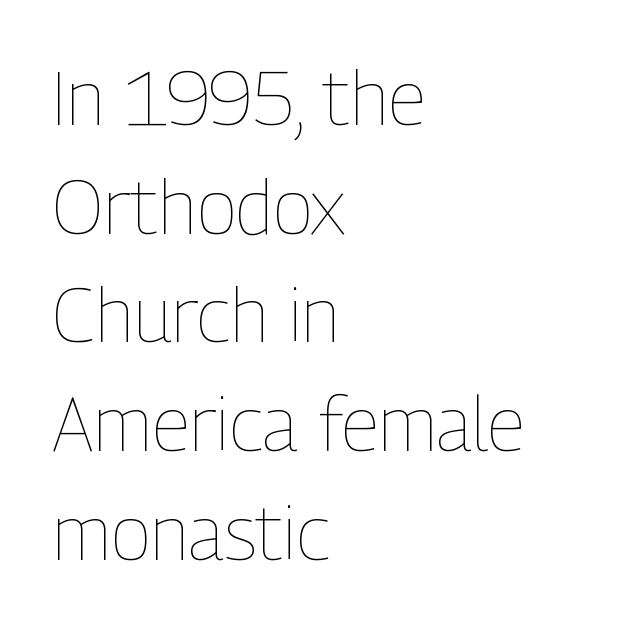
{"italic": "no", "bold": "no", "weight": "thin", "width": "condensed", "stroke_contrast": "low", "x_height": "medium", "monospaced": "no", "underline": "no", "align": "left", "line_spacing": "normal", "line_spacing_ratio": 1.45, "letter_spacing": "normal", "letter_spacing_em": 0.0, "glyph_px": 75}
